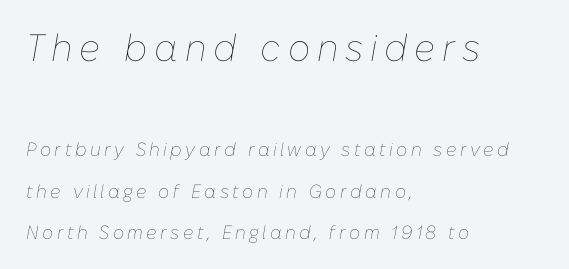
Leading: increased. A typesetter would mark this as italic. Bold? No — there's no thickening of the strokes. These lines stack with their left ends in a neat column.
